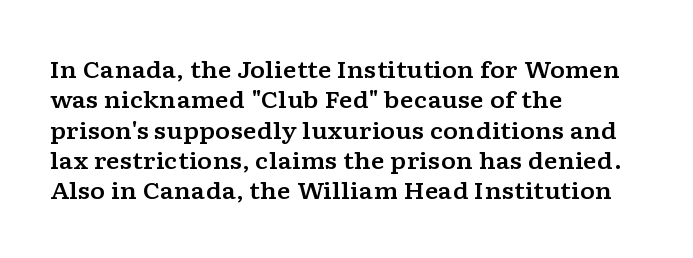
Q: Is the text italic (slanted)? A: No, it is upright.
Q: Is the text underlined? A: No.
Q: How is the paragraph aligned? A: Left-aligned.
Q: Is the spacing between letters normal or unusually wide? A: Normal.
Q: Is the spacing between lines tight, normal or loose? A: Normal.
